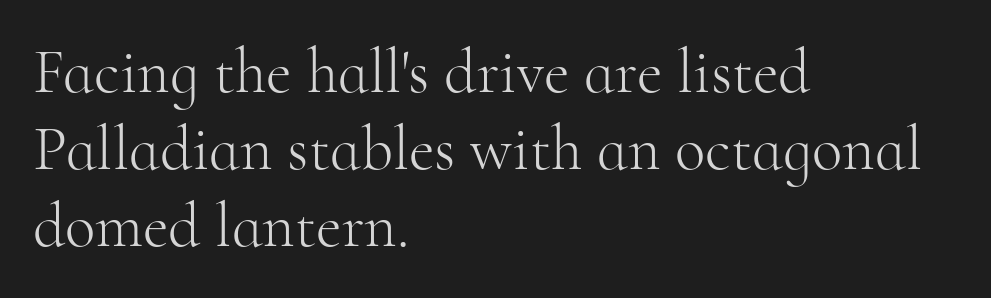
{"serif": "yes", "italic": "no", "bold": "no", "weight": "light", "width": "normal", "stroke_contrast": "high", "x_height": "small", "monospaced": "no", "underline": "no", "align": "left", "line_spacing_ratio": 1.22, "letter_spacing": "normal", "letter_spacing_em": 0.0, "glyph_px": 63}
